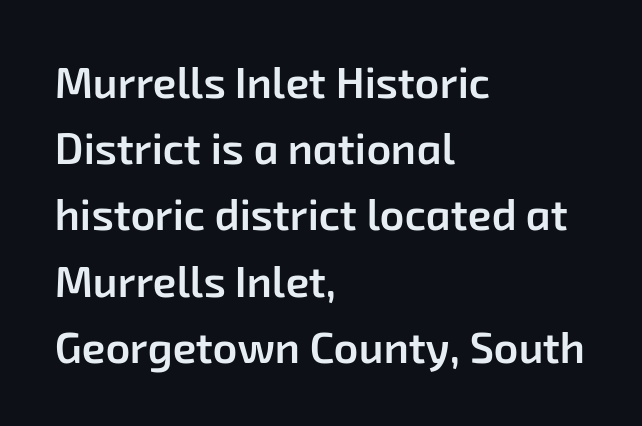
Q: Is the text bold? A: Semi-bold.
Q: Is the typeface a serif or a sans-serif typeface? A: Sans-serif.
Q: Is the text underlined? A: No.
Q: How is the paragraph aligned? A: Left-aligned.
Q: Is the spacing between letters normal or unusually wide? A: Normal.
Q: Is the spacing between lines tight, normal or loose? A: Normal.
Q: Width (condensed, normal, or wide)? A: Normal.
Q: Stroke contrast? A: Low.
Q: x-height? A: Medium.
Q: Monospaced? A: No.
